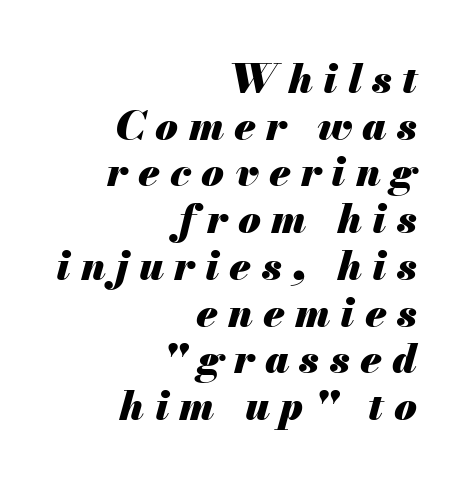
Q: Is the text bold? A: Yes.
Q: Is the text italic (slanted)? A: Yes, it leans right by about 13 degrees.
Q: Is the text underlined? A: No.
Q: How is the paragraph aligned? A: Right-aligned.
Q: Is the spacing between letters normal or unusually wide? A: Unusually wide.
Q: Is the spacing between lines tight, normal or loose? A: Tight.
Q: Width (condensed, normal, or wide)? A: Normal.
Q: Stroke contrast? A: Medium.
Q: x-height? A: Small.
Q: Monospaced? A: No.
